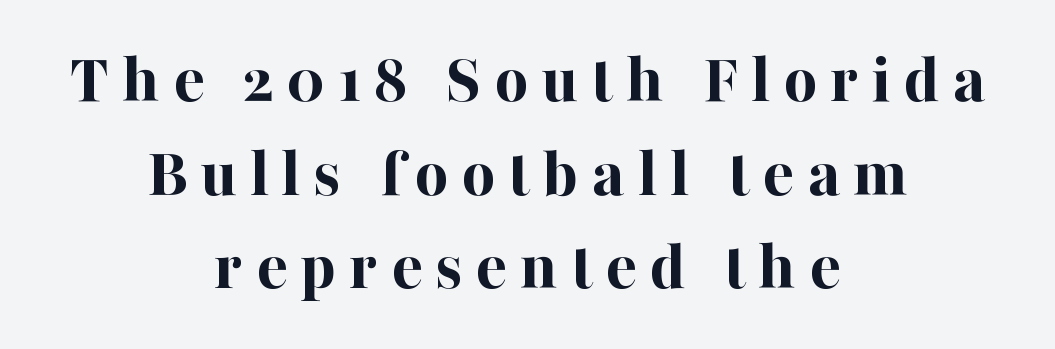
The image shows 72 px bold serif type, upright; set centered, normal line spacing (1.3x), not underlined; high stroke contrast and a medium x-height.
